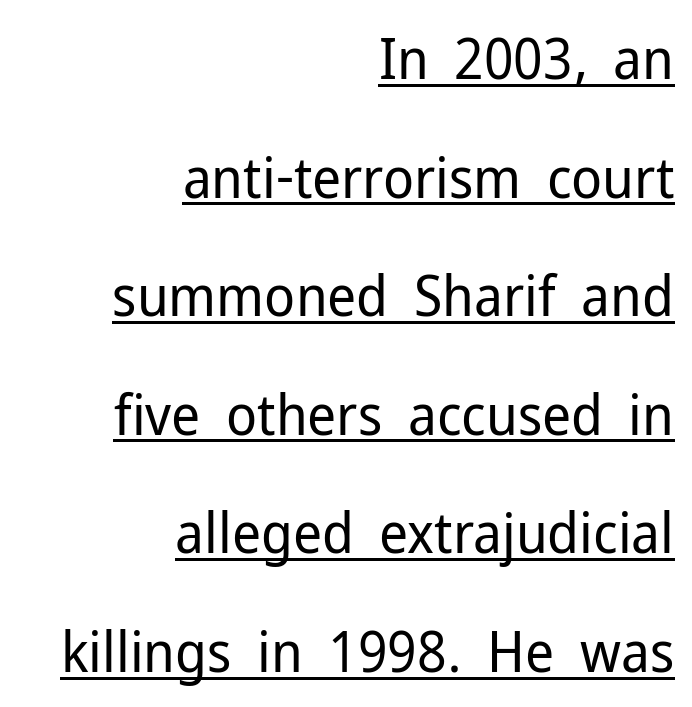
Q: Is the text bold? A: No.
Q: Is the text italic (slanted)? A: No, it is upright.
Q: Is the typeface a serif or a sans-serif typeface? A: Sans-serif.
Q: Is the text underlined? A: Yes.
Q: How is the paragraph aligned? A: Right-aligned.
Q: Is the spacing between letters normal or unusually wide? A: Normal.
Q: Is the spacing between lines tight, normal or loose? A: Loose.
Q: Width (condensed, normal, or wide)? A: Normal.
Q: Stroke contrast? A: Low.
Q: x-height? A: Medium.
Q: Monospaced? A: No.
